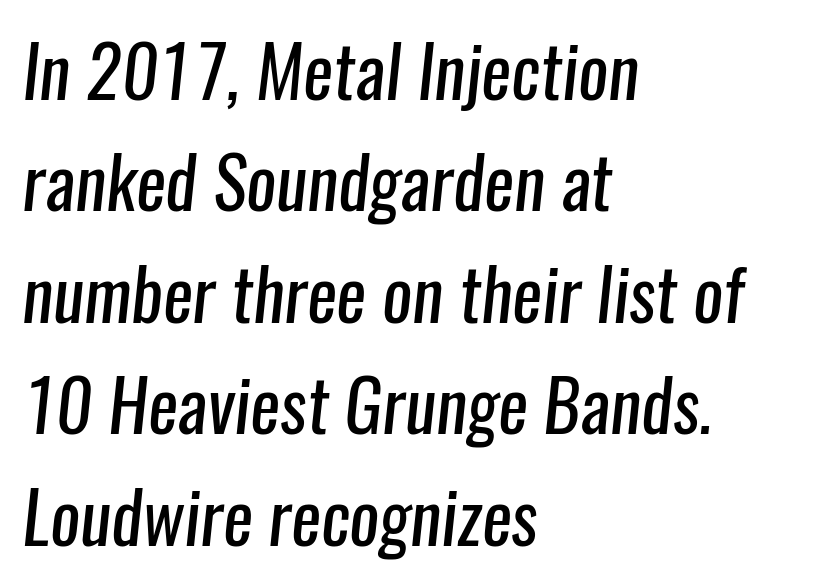
{"serif": "no", "bold": "no", "weight": "regular", "width": "condensed", "stroke_contrast": "low", "x_height": "medium", "monospaced": "no", "underline": "no", "align": "left", "line_spacing": "normal", "line_spacing_ratio": 1.57, "letter_spacing": "normal", "letter_spacing_em": 0.0, "glyph_px": 71}
